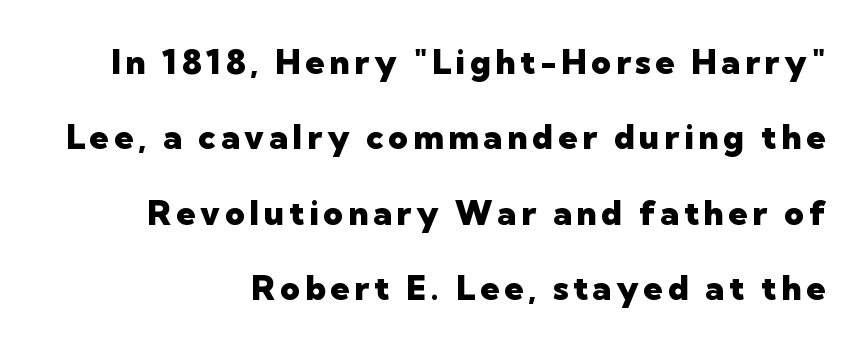
Q: Is the text bold? A: Yes.
Q: Is the text italic (slanted)? A: No, it is upright.
Q: Is the typeface a serif or a sans-serif typeface? A: Sans-serif.
Q: Is the text underlined? A: No.
Q: How is the paragraph aligned? A: Right-aligned.
Q: Is the spacing between lines tight, normal or loose? A: Loose.
Q: Width (condensed, normal, or wide)? A: Normal.
Q: Stroke contrast? A: Low.
Q: x-height? A: Medium.
Q: Monospaced? A: No.
